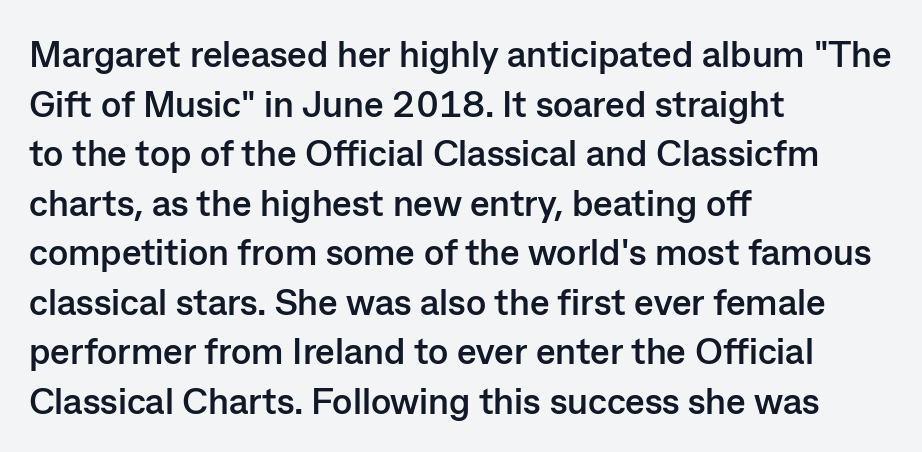
{"serif": "no", "italic": "no", "bold": "yes", "weight": "semibold", "width": "normal", "stroke_contrast": "low", "x_height": "medium", "monospaced": "no", "underline": "no", "align": "left", "line_spacing": "normal", "line_spacing_ratio": 1.34, "letter_spacing": "normal", "letter_spacing_em": 0.0, "glyph_px": 37}
